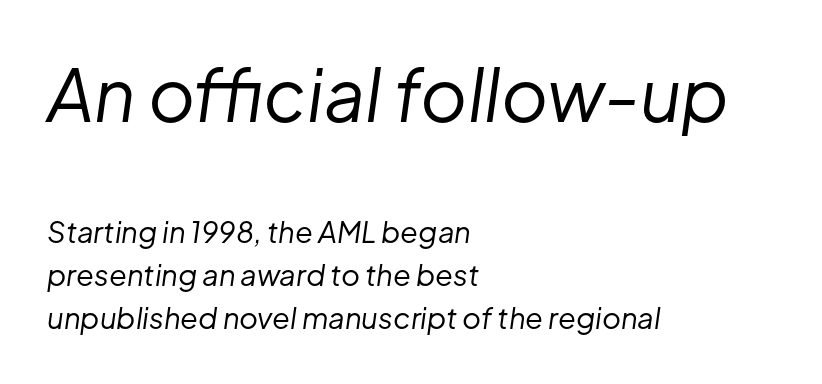
{"italic": "yes", "lean": "right", "slant_degrees": 8, "bold": "no", "weight": "regular", "width": "normal", "stroke_contrast": "low", "x_height": "medium", "monospaced": "no", "underline": "no", "align": "left", "line_spacing": "normal", "line_spacing_ratio": 1.49, "letter_spacing": "normal", "letter_spacing_em": 0.0, "larger_block": "first", "size_ratio": 2.48, "glyph_px": 72}
